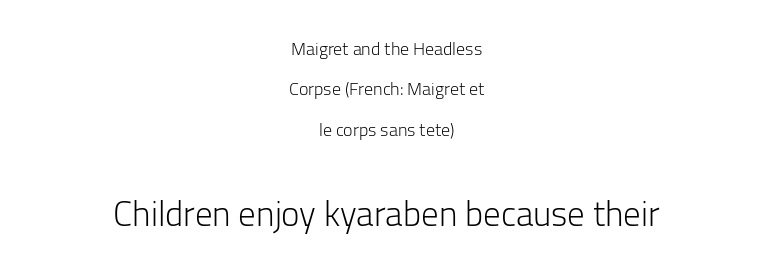
Q: Is the text bold? A: No.
Q: Is the text italic (slanted)? A: No, it is upright.
Q: Is the typeface a serif or a sans-serif typeface? A: Sans-serif.
Q: Is the text underlined? A: No.
Q: How is the paragraph aligned? A: Centered.
Q: Is the spacing between letters normal or unusually wide? A: Normal.
Q: Is the spacing between lines tight, normal or loose? A: Loose.
Q: Which block of text is set in a larger size, the first (top) or the second (bottom)? A: The second (bottom) one.
Q: Width (condensed, normal, or wide)? A: Normal.
Q: Stroke contrast? A: Low.
Q: x-height? A: Medium.
Q: Monospaced? A: No.
